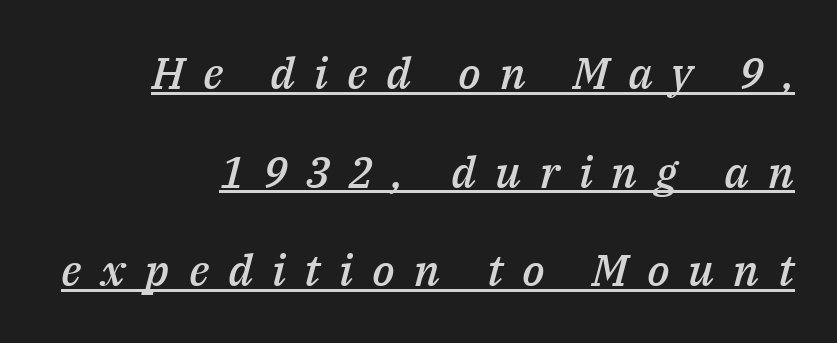
Q: Is the text bold? A: Semi-bold.
Q: Is the text italic (slanted)? A: Yes, it leans right by about 14 degrees.
Q: Is the text underlined? A: Yes.
Q: How is the paragraph aligned? A: Right-aligned.
Q: Is the spacing between letters normal or unusually wide? A: Unusually wide.
Q: Is the spacing between lines tight, normal or loose? A: Loose.
Q: Width (condensed, normal, or wide)? A: Normal.
Q: Stroke contrast? A: Medium.
Q: x-height? A: Medium.
Q: Monospaced? A: No.
